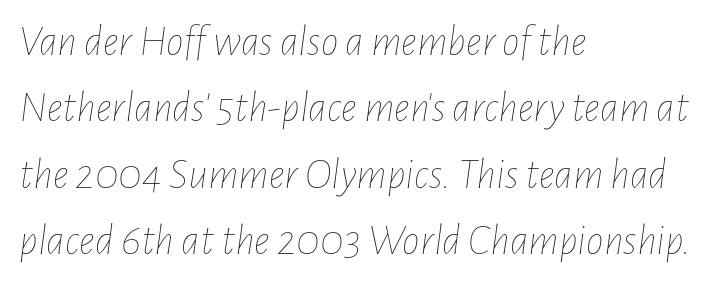
{"italic": "yes", "lean": "right", "slant_degrees": 7, "bold": "no", "weight": "thin", "width": "condensed", "stroke_contrast": "low", "x_height": "medium", "monospaced": "no", "underline": "no", "align": "left", "line_spacing": "normal", "line_spacing_ratio": 1.51, "letter_spacing": "normal", "letter_spacing_em": 0.0, "glyph_px": 44}
